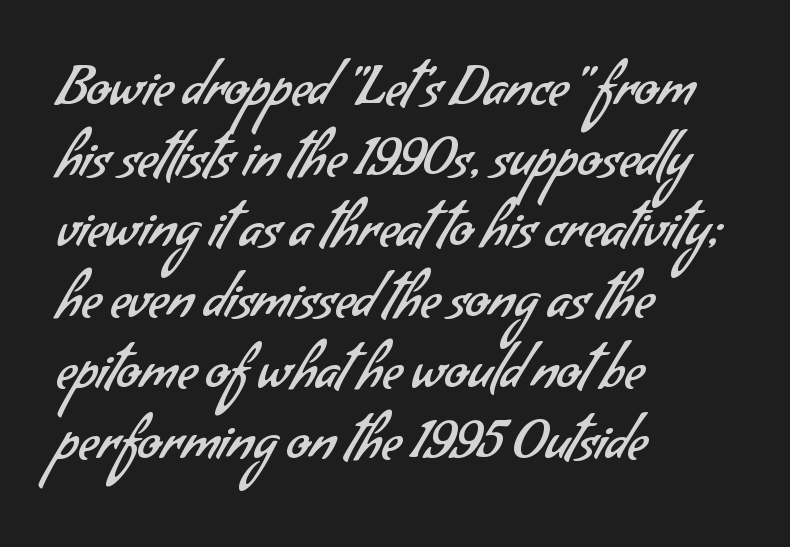
Has an underline been added? It has not. Regarding leading, the lines here are spaced in the standard way. Character widths vary here, with narrow letters taking less room than wide ones. In terms of letterform style, serifs are entirely absent.
